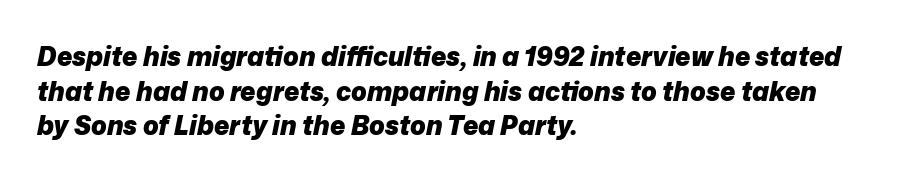
Slant detected: the letters are inclined. Look at the tracking — it's just the regular setting, nothing added. This sample keeps an unexceptional amount of space between lines. On the weight axis this lands at bold, roughly 700. Glance below the letters and you will spot only blank space.
